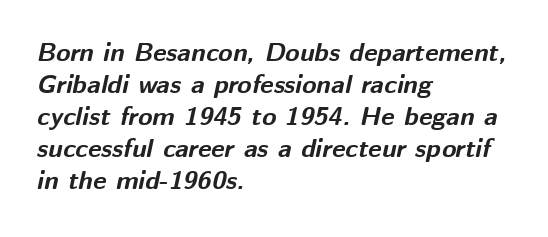
Glyph-to-glyph distance matches everyday printed text. When letters slant like this, we call the style italic. Each glyph is drawn with heavy, bold strokes. Casual observation: everything's shoved over to the left. Anything drawn beneath the words? Only blank space.
